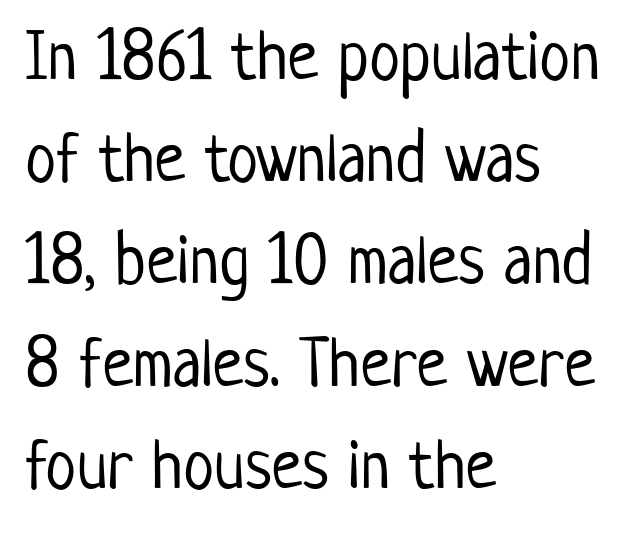
The image shows 70 px light, condensed sans-serif type, upright; set left-aligned, normal line spacing (1.46x), normal letter spacing, not underlined; low stroke contrast and a medium x-height.
